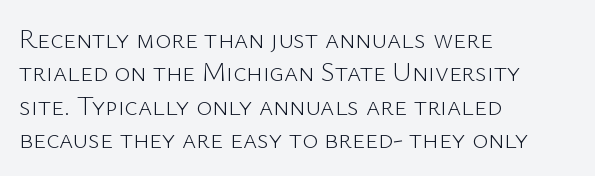
Q: Is the text bold? A: No.
Q: Is the text italic (slanted)? A: No, it is upright.
Q: Is the text underlined? A: No.
Q: How is the paragraph aligned? A: Left-aligned.
Q: Is the spacing between letters normal or unusually wide? A: Normal.
